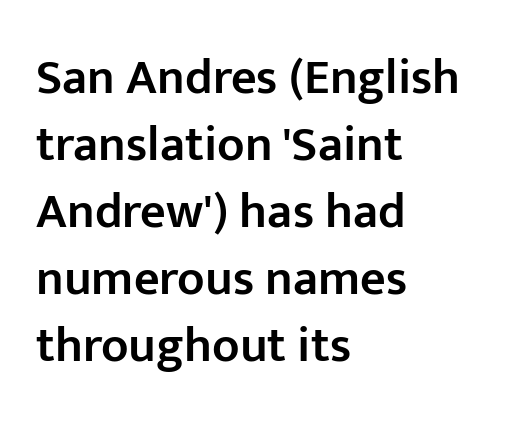
The image shows 50 px semibold sans-serif type, upright; set left-aligned, normal line spacing (1.34x), normal letter spacing, not underlined; low stroke contrast and a medium x-height.
